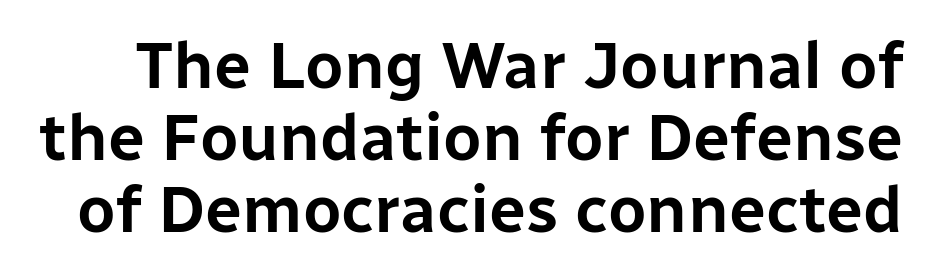
Q: Is the text italic (slanted)? A: No, it is upright.
Q: Is the typeface a serif or a sans-serif typeface? A: Sans-serif.
Q: Is the text underlined? A: No.
Q: Is the spacing between letters normal or unusually wide? A: Normal.
Q: Is the spacing between lines tight, normal or loose? A: Tight.
Q: Width (condensed, normal, or wide)? A: Normal.
Q: Stroke contrast? A: Low.
Q: x-height? A: Medium.
Q: Monospaced? A: No.
